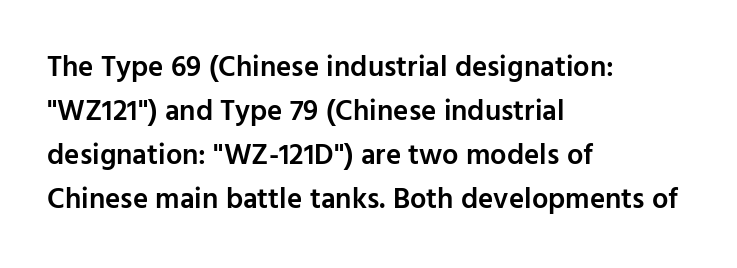
The line texture is even and compact thanks to regular tracking. Every row of glyphs begins at an identical x-position on the left. How heavy is the stroke? Medium-heavy — a semibold, shy of bold. Examine the stroke ends and you'll find no serifs. If you measured baseline to baseline, you'd find a middling distance.
